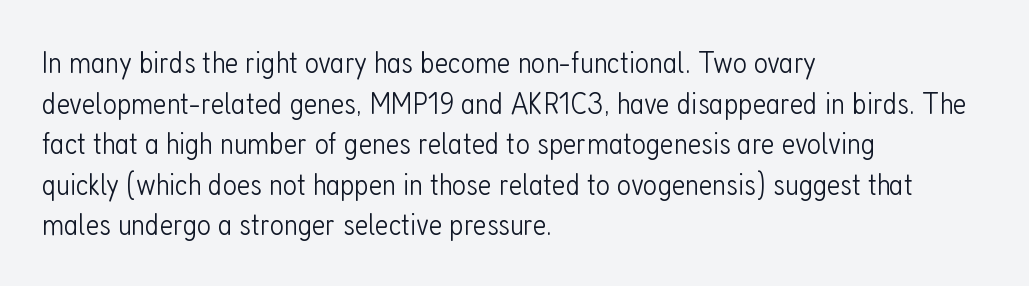
Ordinary non-slanted type is in use. The text block is weighted toward the left margin, trailing off unevenly rightward. This rendering features lettering with no underline. The typesetting does not lean heavy: it is not bold. Leading matches the norm, producing a regular column.
